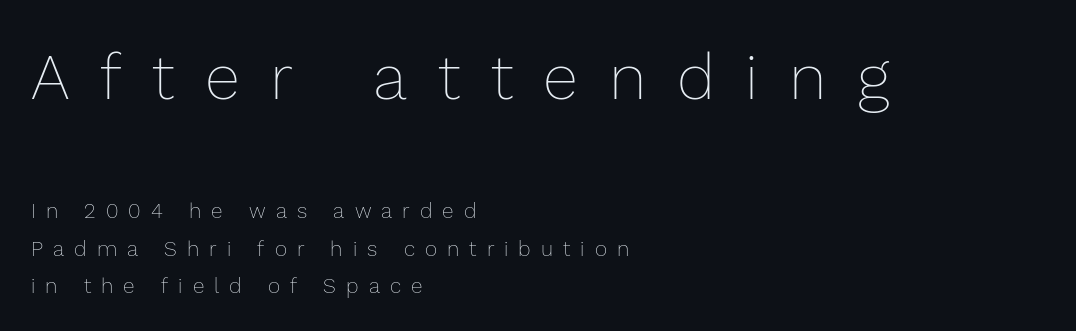
The letters in the upper block stand taller than those in the block below. The string is rendered with underlining switched off. Bold? No — there's no thickening of the strokes. Tracking here is generous; glyphs stand well apart from one another. The setting favours the left margin, as ordinary paragraphs usually do. Is this a fixed-width face? No — the glyphs have proportional, varying widths.
